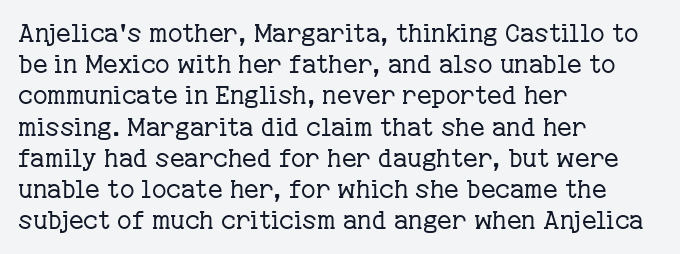
The image shows 25 px text type, upright; set left-aligned, normal line spacing (1.25x), normal letter spacing, not underlined.
